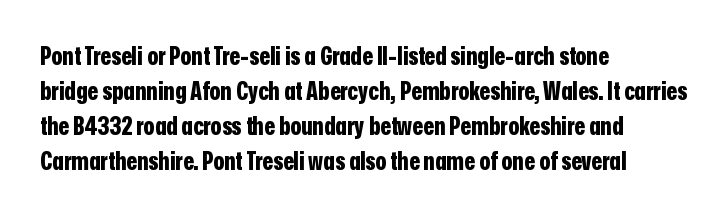
{"italic": "no", "bold": "yes", "underline": "no", "align": "left", "line_spacing": "normal", "line_spacing_ratio": 1.4, "letter_spacing": "normal", "letter_spacing_em": 0.0, "glyph_px": 25}
